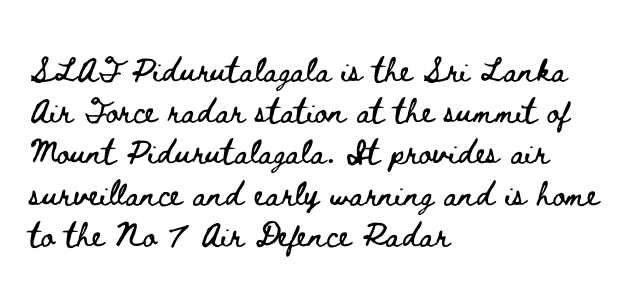
{"width": "wide", "stroke_contrast": "low", "x_height": "small", "monospaced": "no", "underline": "no", "align": "left", "line_spacing": "normal", "line_spacing_ratio": 1.33, "letter_spacing": "normal", "letter_spacing_em": 0.0, "glyph_px": 31}
